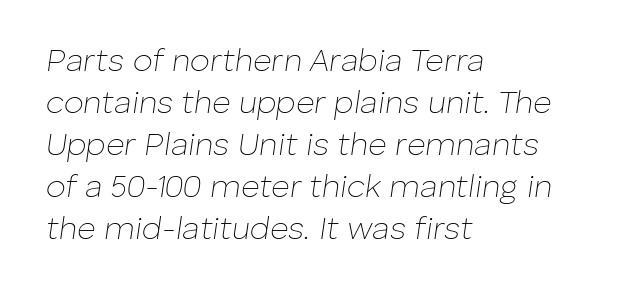
Q: Is the text bold? A: No.
Q: Is the text italic (slanted)? A: Yes, it leans right by about 8 degrees.
Q: Is the text underlined? A: No.
Q: How is the paragraph aligned? A: Left-aligned.
Q: Is the spacing between letters normal or unusually wide? A: Normal.
Q: Is the spacing between lines tight, normal or loose? A: Normal.
Q: Width (condensed, normal, or wide)? A: Normal.
Q: Stroke contrast? A: Low.
Q: x-height? A: Medium.
Q: Monospaced? A: No.
